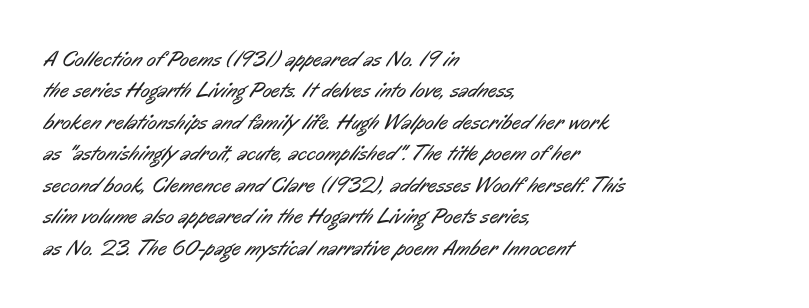
The face used here is rendered with its standard letterfit. Underlining? Definitely not there. The rows are spaced the way most documents space them. Caption: multi-line text, flush left, ragged right.
